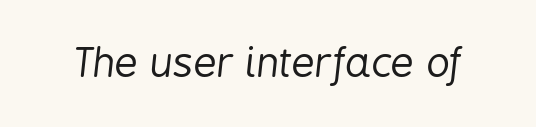
The image shows 41 px regular-weight, condensed type, italic (leaning right); set normal letter spacing, not underlined; low stroke contrast and a medium x-height.
